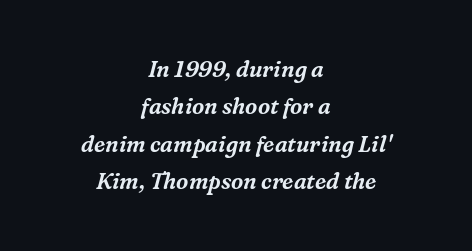
{"italic": "yes", "lean": "right", "slant_degrees": 16, "underline": "no", "align": "center", "line_spacing": "normal", "line_spacing_ratio": 1.7, "letter_spacing": "normal", "letter_spacing_em": 0.0, "glyph_px": 22}
